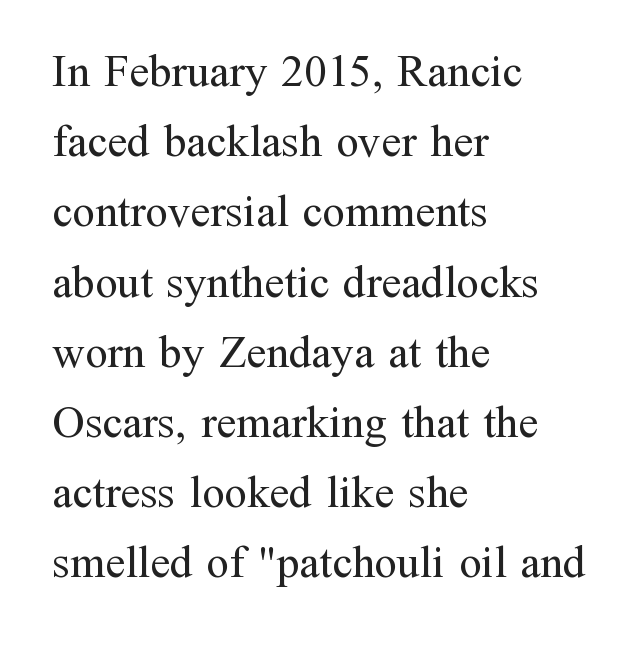
{"serif": "yes", "italic": "no", "bold": "no", "weight": "regular", "width": "normal", "stroke_contrast": "medium", "x_height": "medium", "monospaced": "no", "underline": "no", "align": "left", "line_spacing": "normal", "line_spacing_ratio": 1.56, "letter_spacing": "normal", "letter_spacing_em": 0.0, "glyph_px": 45}
